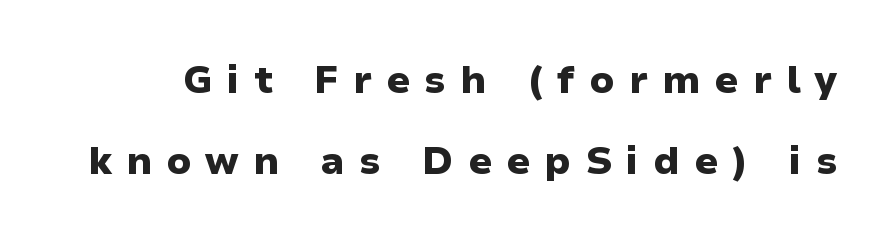
Caption: expanded tracking, letters set apart. The words here are not underlined. The type sits square on the baseline with zero lean. This rendering employs a face without finishing strokes, i.e., a sans-serif.
